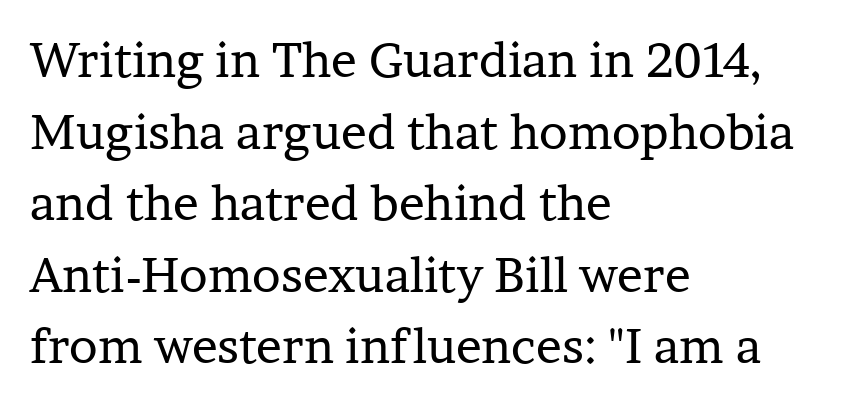
In terms of letterspacing, this is plain default setting. The ragged edge is on the right, which tells us the setting is flush left. Baseline-to-baseline distance is the conventional proportion of letter height. In terms of letterform style, serifs are clearly present. The foot of each line stays bare and open. Vertical strokes here are truly vertical.
